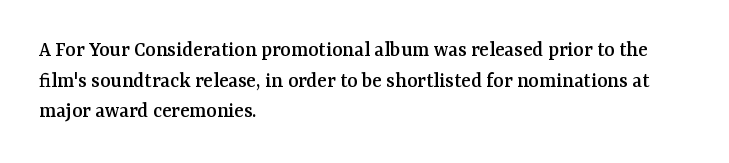
Q: Is the text italic (slanted)? A: No, it is upright.
Q: Is the text underlined? A: No.
Q: How is the paragraph aligned? A: Left-aligned.
Q: Is the spacing between letters normal or unusually wide? A: Normal.
Q: Is the spacing between lines tight, normal or loose? A: Normal.
